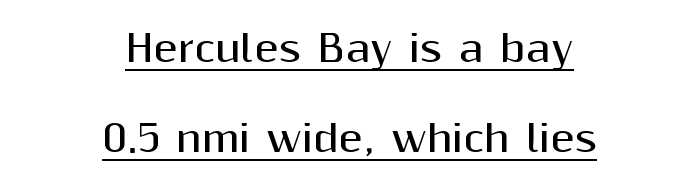
The image shows 36 px bold sans-serif type, upright; set centered, loose line spacing (2.5x), normal letter spacing, underlined; medium stroke contrast and a medium x-height.
